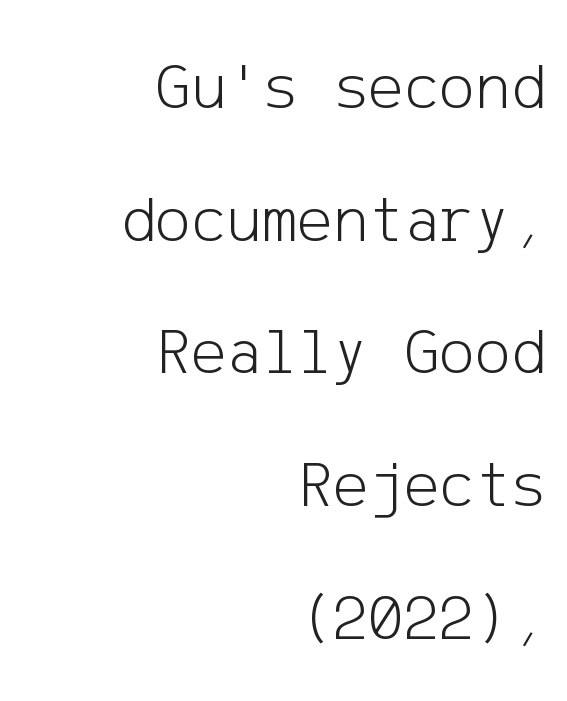
The font is comparable to plain body text, perhaps lighter. Designer's note — italics off, roman on. Observe the absence of serifs on each vertical stroke in this sample. Teacher's note: observe the even right margin — that is flush-right alignment. The tracking reads as untouched default to a designer's eye.
